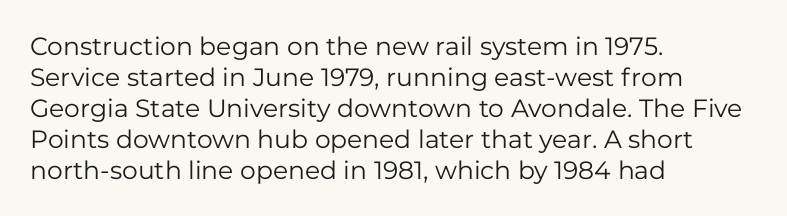
{"italic": "no", "bold": "no", "underline": "no", "align": "left", "line_spacing_ratio": 1.24, "letter_spacing": "normal", "letter_spacing_em": 0.0, "glyph_px": 25}
